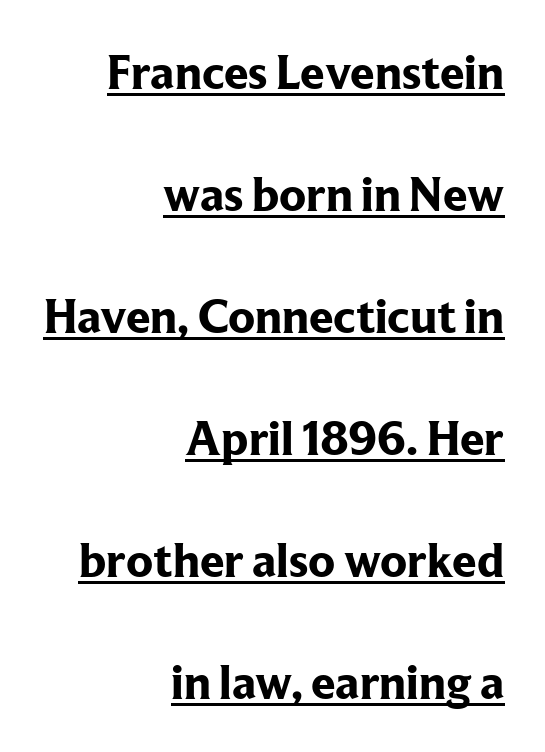
The image shows 49 px bold serif type, upright; set right-aligned, loose line spacing (2.49x), normal letter spacing, underlined; low stroke contrast and a medium x-height.
